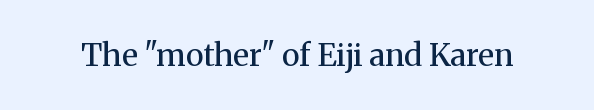
The image shows 31 px regular-weight serif type, upright; set normal letter spacing, not underlined; medium stroke contrast and a medium x-height.
